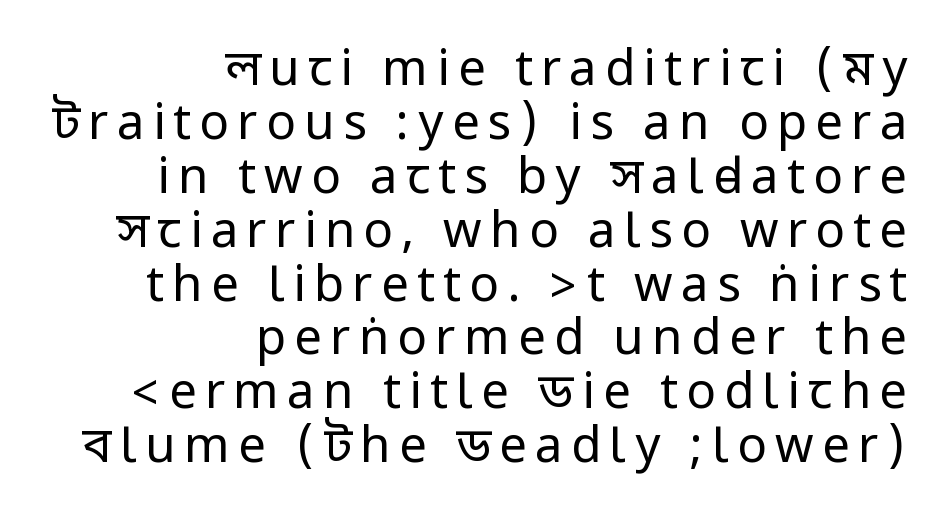
The image shows 49 px regular-weight, condensed sans-serif type, upright; set right-aligned, tight line spacing (1.1x), not underlined; low stroke contrast.
